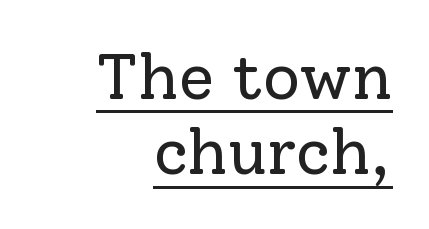
Yep, those are serifs on the letters. The characters are drawn with everyday or finer stroke widths. The passage shown is typed in a proportional face where columns would drift. Nobody touched the tracking dial on this one. The letters stand straight up with perfectly vertical stems.
